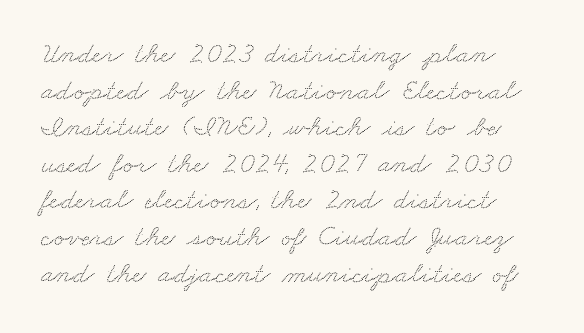
Q: Is the typeface a serif or a sans-serif typeface? A: Serif.
Q: Is the text underlined? A: No.
Q: Is the spacing between letters normal or unusually wide? A: Normal.
Q: Width (condensed, normal, or wide)? A: Wide.
Q: Stroke contrast? A: Medium.
Q: x-height? A: Small.
Q: Monospaced? A: No.
